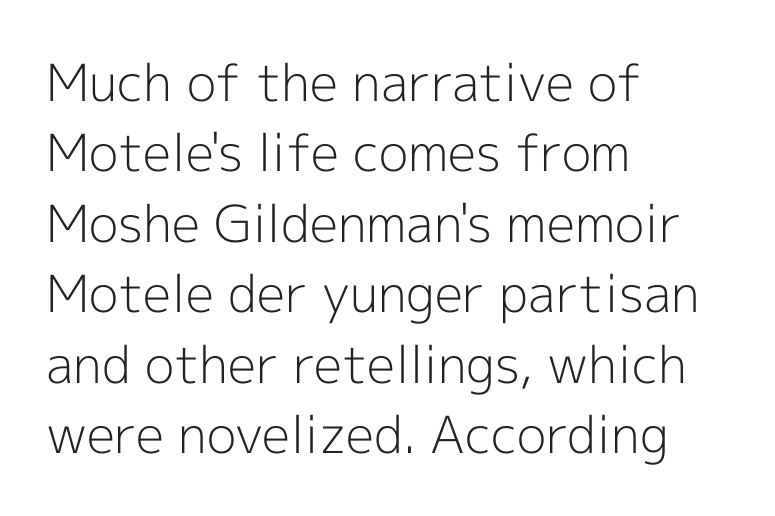
{"serif": "no", "italic": "no", "bold": "no", "weight": "light", "width": "normal", "x_height": "medium", "monospaced": "no", "underline": "no", "align": "left", "line_spacing": "normal", "line_spacing_ratio": 1.38, "letter_spacing": "normal", "letter_spacing_em": 0.0, "glyph_px": 51}
